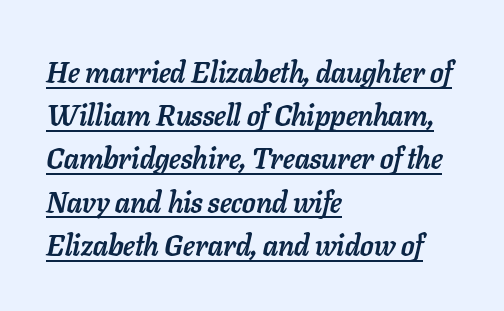
The image shows 29 px semibold type, italic (leaning right); set left-aligned, normal line spacing (1.49x), normal letter spacing, underlined; low stroke contrast and a medium x-height.
